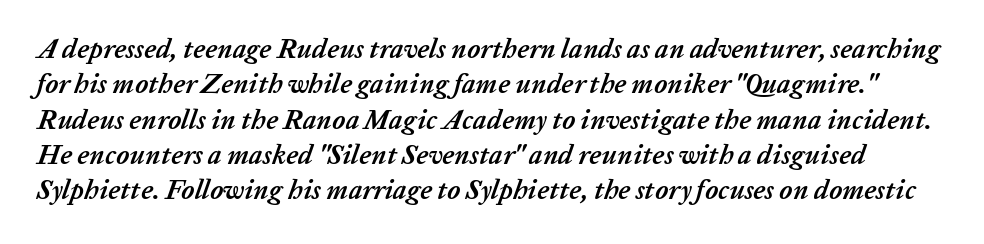
{"italic": "yes", "lean": "right", "slant_degrees": 20, "bold": "yes", "underline": "no", "line_spacing": "normal", "line_spacing_ratio": 1.31, "letter_spacing": "normal", "letter_spacing_em": 0.0, "glyph_px": 27}
